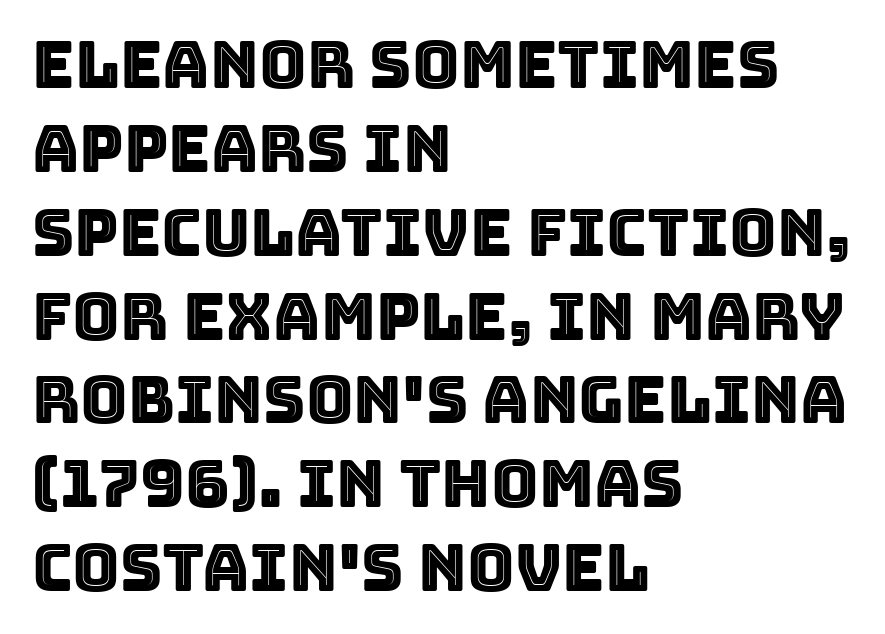
{"italic": "no", "width": "normal", "x_height": "large", "monospaced": "no", "underline": "no", "align": "left", "line_spacing": "normal", "line_spacing_ratio": 1.29, "letter_spacing": "normal", "letter_spacing_em": 0.0, "glyph_px": 65}
